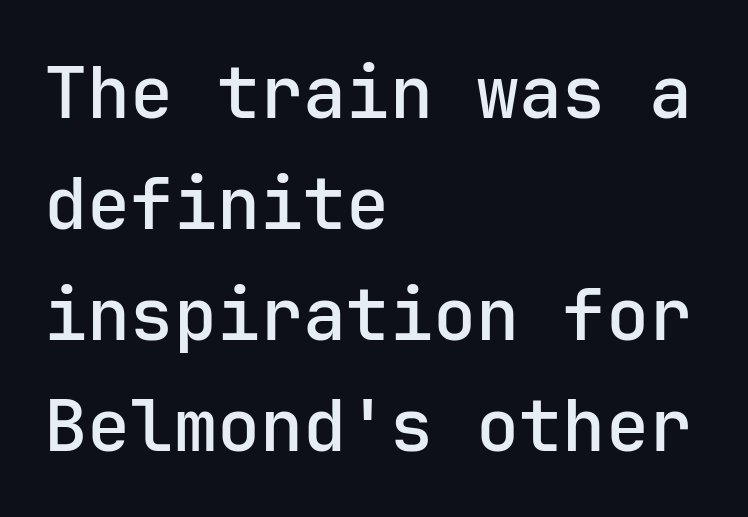
Q: Is the text italic (slanted)? A: No, it is upright.
Q: Is the typeface a serif or a sans-serif typeface? A: Sans-serif.
Q: Is the text underlined? A: No.
Q: How is the paragraph aligned? A: Left-aligned.
Q: Is the spacing between letters normal or unusually wide? A: Normal.
Q: Is the spacing between lines tight, normal or loose? A: Normal.
Q: Width (condensed, normal, or wide)? A: Normal.
Q: Stroke contrast? A: Low.
Q: x-height? A: Medium.
Q: Monospaced? A: Yes.
